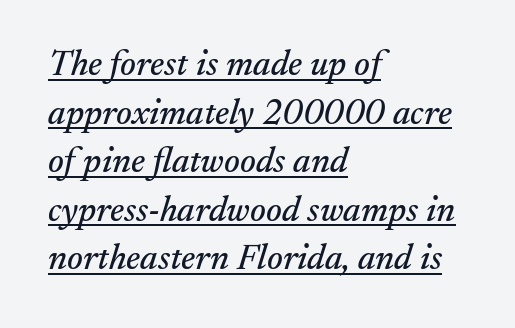
Q: Is the text italic (slanted)? A: Yes, it leans right by about 17 degrees.
Q: Is the typeface a serif or a sans-serif typeface? A: Serif.
Q: Is the text underlined? A: Yes.
Q: How is the paragraph aligned? A: Left-aligned.
Q: Is the spacing between letters normal or unusually wide? A: Normal.
Q: Is the spacing between lines tight, normal or loose? A: Normal.
Q: Width (condensed, normal, or wide)? A: Normal.
Q: Stroke contrast? A: Medium.
Q: x-height? A: Small.
Q: Monospaced? A: No.
